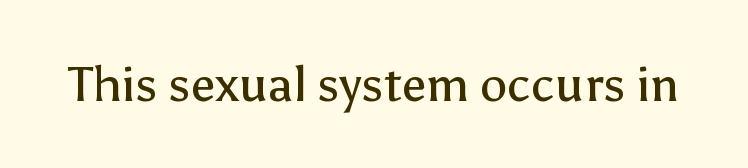
The image shows 49 px regular-weight sans-serif type, upright; set normal letter spacing, not underlined; low stroke contrast and a medium x-height.
